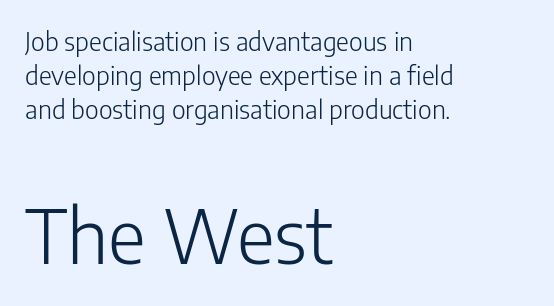
The image shows 74 px light sans-serif type, upright; set left-aligned, normal line spacing (1.37x), normal letter spacing, not underlined; the second (bottom) block is 2.96x larger; low stroke contrast and a medium x-height.
